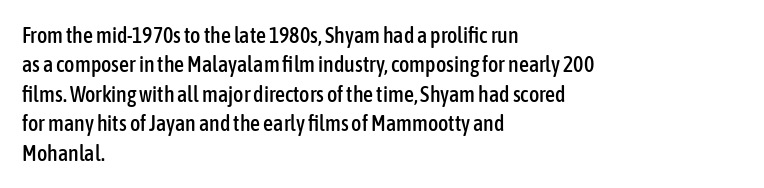
Q: Is the text italic (slanted)? A: No, it is upright.
Q: Is the text underlined? A: No.
Q: How is the paragraph aligned? A: Left-aligned.
Q: Is the spacing between letters normal or unusually wide? A: Normal.
Q: Is the spacing between lines tight, normal or loose? A: Normal.
